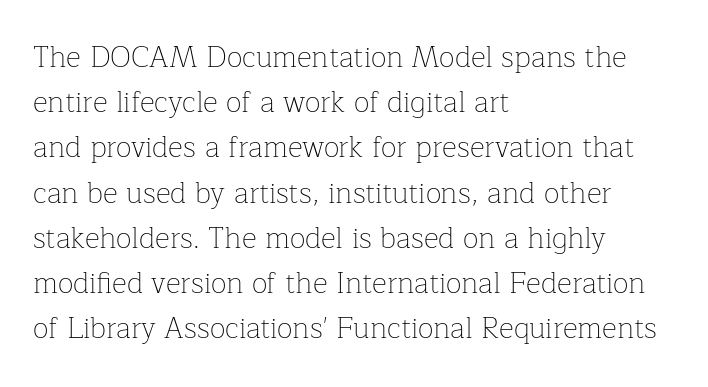
The image shows 29 px thin serif type, upright; set left-aligned, normal line spacing (1.56x), normal letter spacing, not underlined; low stroke contrast and a medium x-height.
